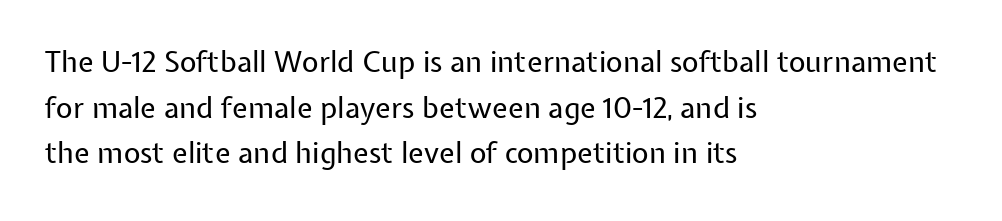
The letterforms sit at book weight or below. Unlike a traditional serif, this face leaves its strokes unadorned. The letters sit at their default tracking, neither squeezed nor spread. Casual observation: everything's shoved over to the left. The specimen omits any rule beneath the text block's lines. Does the lettering tilt? It doesn't — this is upright.
